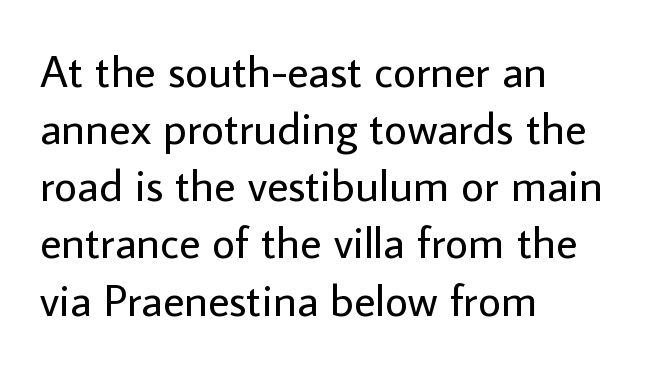
Q: Is the text bold? A: No.
Q: Is the text italic (slanted)? A: No, it is upright.
Q: Is the typeface a serif or a sans-serif typeface? A: Sans-serif.
Q: Is the text underlined? A: No.
Q: How is the paragraph aligned? A: Left-aligned.
Q: Is the spacing between letters normal or unusually wide? A: Normal.
Q: Is the spacing between lines tight, normal or loose? A: Normal.
Q: Width (condensed, normal, or wide)? A: Normal.
Q: Stroke contrast? A: Low.
Q: x-height? A: Medium.
Q: Monospaced? A: No.
